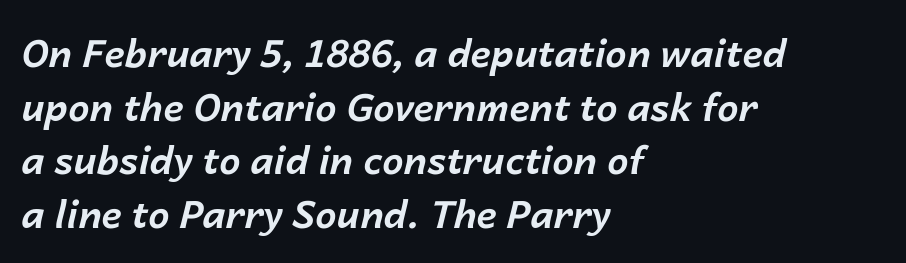
Q: Is the text bold? A: Yes.
Q: Is the text italic (slanted)? A: Yes, it leans right by about 14 degrees.
Q: Is the text underlined? A: No.
Q: How is the paragraph aligned? A: Left-aligned.
Q: Is the spacing between letters normal or unusually wide? A: Normal.
Q: Is the spacing between lines tight, normal or loose? A: Normal.
Q: Width (condensed, normal, or wide)? A: Normal.
Q: Stroke contrast? A: Low.
Q: x-height? A: Medium.
Q: Monospaced? A: No.
